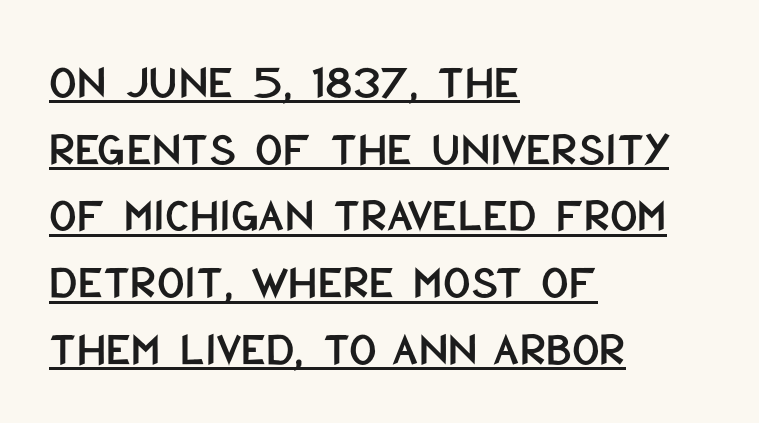
Q: Is the text italic (slanted)? A: No, it is upright.
Q: Is the typeface a serif or a sans-serif typeface? A: Sans-serif.
Q: Is the text underlined? A: Yes.
Q: How is the paragraph aligned? A: Left-aligned.
Q: Is the spacing between letters normal or unusually wide? A: Normal.
Q: Is the spacing between lines tight, normal or loose? A: Normal.
Q: Width (condensed, normal, or wide)? A: Condensed.
Q: Stroke contrast? A: Low.
Q: x-height? A: Large.
Q: Monospaced? A: No.
